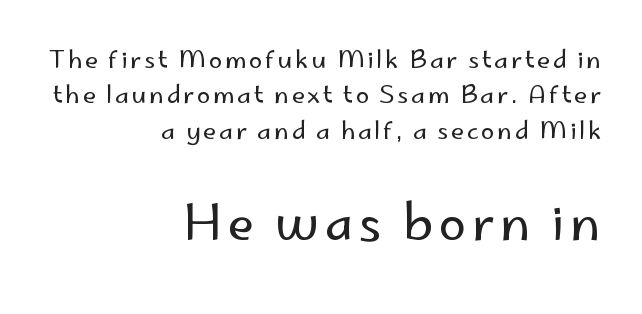
The image shows 49 px regular-weight sans-serif type, upright; set right-aligned, normal line spacing (1.47x), not underlined; the second (bottom) block is 2.04x larger; low stroke contrast and a small x-height.
